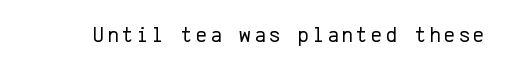
The specimen reads as upright at a glance. The face looks like a standard text weight, possibly lighter. Nobody drew a line under any word here.
